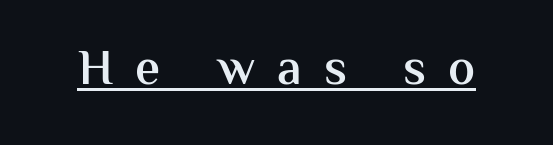
{"serif": "no", "italic": "no", "bold": "semi", "weight": "semibold", "width": "normal", "stroke_contrast": "medium", "x_height": "medium", "monospaced": "no", "underline": "yes", "letter_spacing": "wide", "letter_spacing_em": 0.44, "glyph_px": 50}
